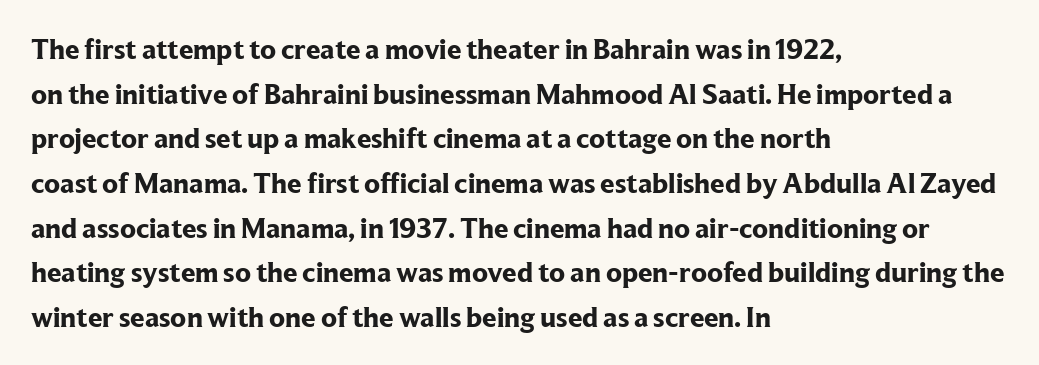
{"serif": "yes", "italic": "no", "bold": "yes", "weight": "bold", "width": "normal", "stroke_contrast": "low", "x_height": "medium", "monospaced": "no", "underline": "no", "align": "left", "line_spacing": "normal", "line_spacing_ratio": 1.54, "letter_spacing": "normal", "letter_spacing_em": 0.0, "glyph_px": 29}
